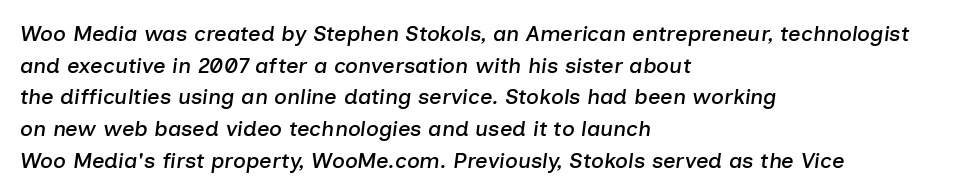
The image shows 22 px text type, italic (leaning right); set left-aligned, normal line spacing (1.44x), normal letter spacing, not underlined.
